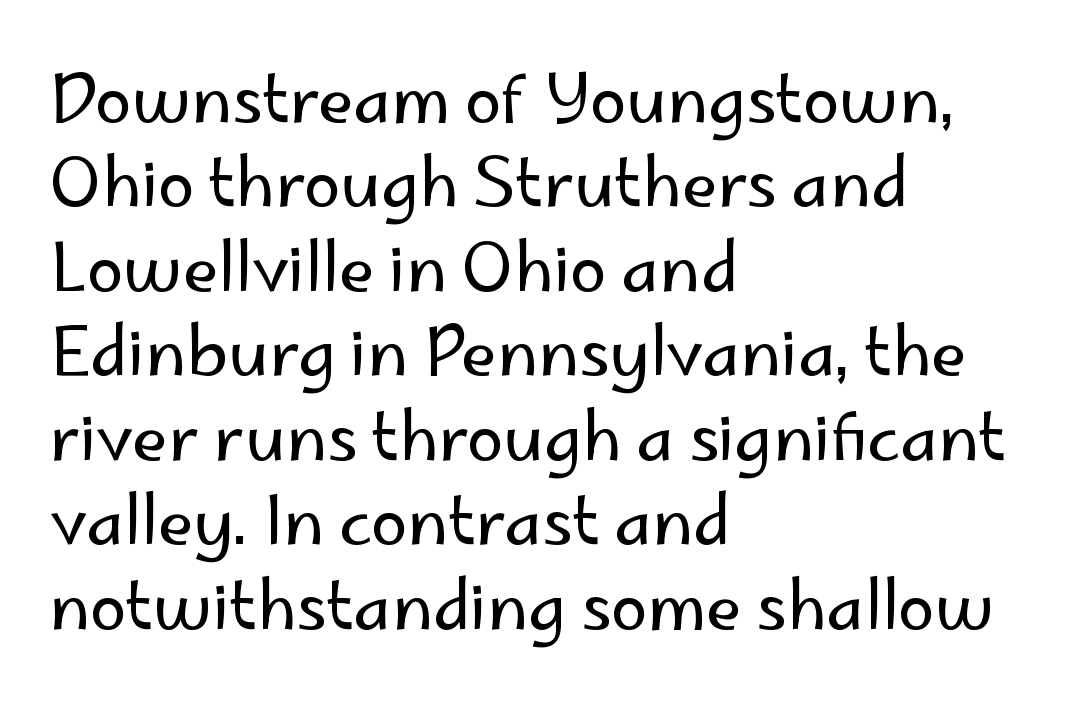
{"serif": "no", "italic": "no", "bold": "no", "weight": "regular", "width": "normal", "stroke_contrast": "low", "x_height": "small", "monospaced": "no", "underline": "no", "align": "left", "line_spacing": "normal", "line_spacing_ratio": 1.28, "letter_spacing": "normal", "letter_spacing_em": 0.0, "glyph_px": 66}
